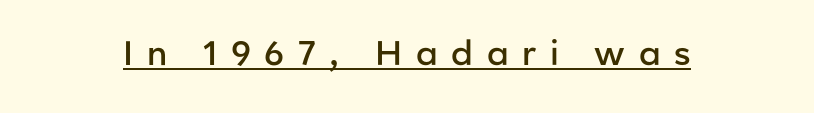
{"serif": "no", "italic": "no", "bold": "semi", "weight": "semibold", "width": "normal", "stroke_contrast": "low", "x_height": "medium", "monospaced": "no", "underline": "yes", "letter_spacing": "wide", "letter_spacing_em": 0.4, "glyph_px": 34}
